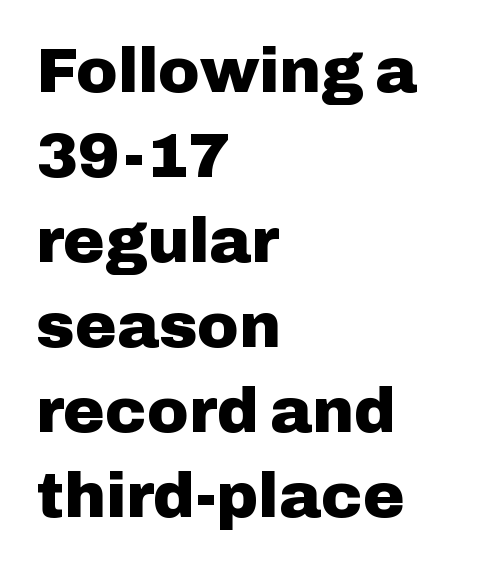
The image shows 63 px heavy sans-serif type, upright; set left-aligned, normal line spacing (1.35x), normal letter spacing, not underlined; low stroke contrast and a medium x-height.
